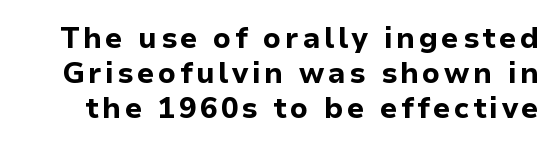
The image shows 29 px bold sans-serif type, upright; set line spacing 1.21x, not underlined; low stroke contrast and a medium x-height.
